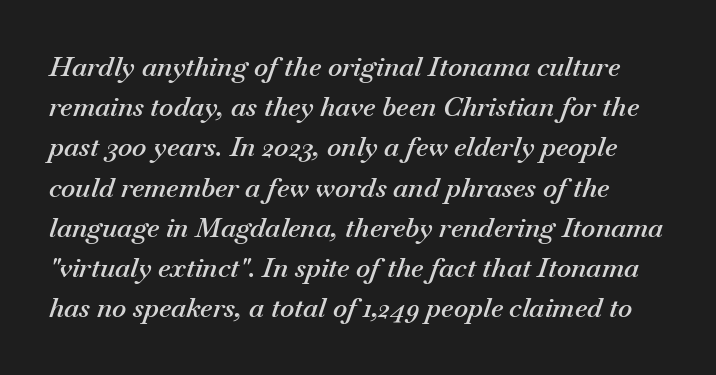
Q: Is the text bold? A: Semi-bold.
Q: Is the text italic (slanted)? A: Yes, it leans right by about 18 degrees.
Q: Is the text underlined? A: No.
Q: Is the spacing between letters normal or unusually wide? A: Normal.
Q: Is the spacing between lines tight, normal or loose? A: Normal.
